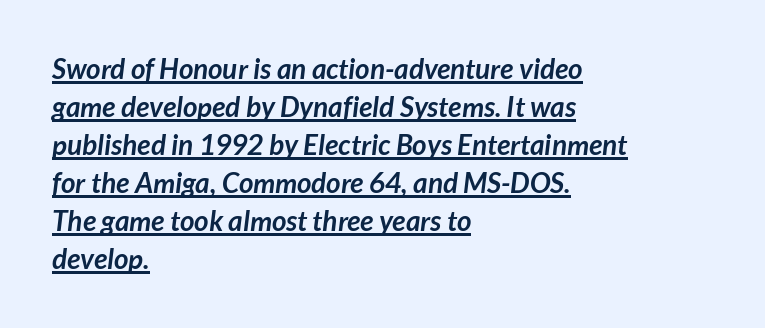
The image shows 28 px semibold sans-serif type; set left-aligned, normal line spacing (1.36x), normal letter spacing, underlined; low stroke contrast and a medium x-height.
